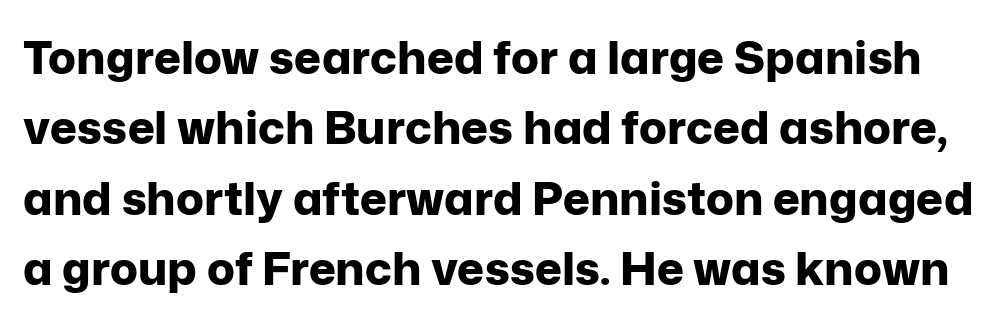
Chunky letters — that's bold for sure. Proportional: the letters do not fall into vertical columns. The letters sit at their default tracking, neither squeezed nor spread. Every character sits straight up, as roman type does.
